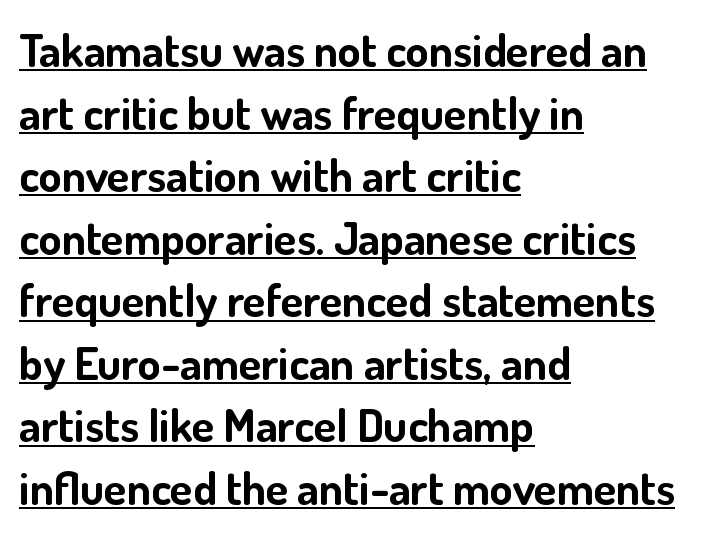
Q: Is the text bold? A: Yes.
Q: Is the text italic (slanted)? A: No, it is upright.
Q: Is the typeface a serif or a sans-serif typeface? A: Sans-serif.
Q: Is the text underlined? A: Yes.
Q: How is the paragraph aligned? A: Left-aligned.
Q: Is the spacing between letters normal or unusually wide? A: Normal.
Q: Is the spacing between lines tight, normal or loose? A: Normal.
Q: Width (condensed, normal, or wide)? A: Normal.
Q: Stroke contrast? A: Low.
Q: x-height? A: Small.
Q: Monospaced? A: No.
